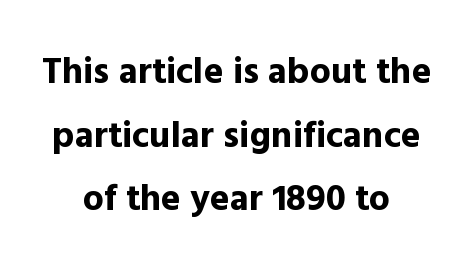
Q: Is the text bold? A: Yes.
Q: Is the text italic (slanted)? A: No, it is upright.
Q: Is the typeface a serif or a sans-serif typeface? A: Sans-serif.
Q: Is the text underlined? A: No.
Q: How is the paragraph aligned? A: Centered.
Q: Is the spacing between letters normal or unusually wide? A: Normal.
Q: Width (condensed, normal, or wide)? A: Normal.
Q: x-height? A: Medium.
Q: Monospaced? A: No.
